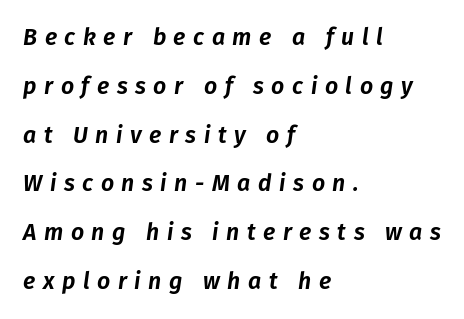
Q: Is the text italic (slanted)? A: Yes, it leans right by about 8 degrees.
Q: Is the text underlined? A: No.
Q: How is the paragraph aligned? A: Left-aligned.
Q: Is the spacing between letters normal or unusually wide? A: Unusually wide.
Q: Is the spacing between lines tight, normal or loose? A: Loose.
